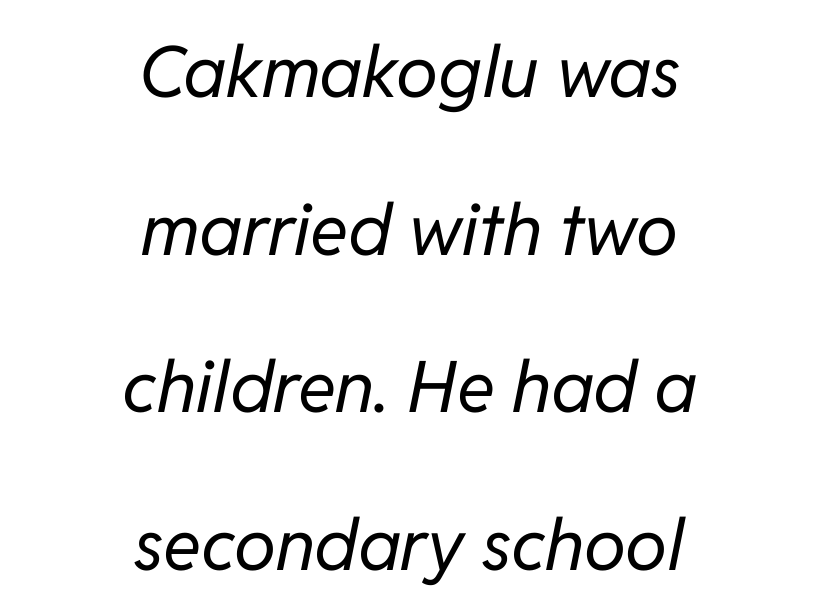
{"italic": "yes", "lean": "right", "slant_degrees": 11, "bold": "no", "weight": "regular", "width": "normal", "stroke_contrast": "low", "x_height": "medium", "monospaced": "no", "underline": "no", "align": "center", "line_spacing": "loose", "line_spacing_ratio": 2.22, "letter_spacing": "normal", "letter_spacing_em": 0.0, "glyph_px": 71}
